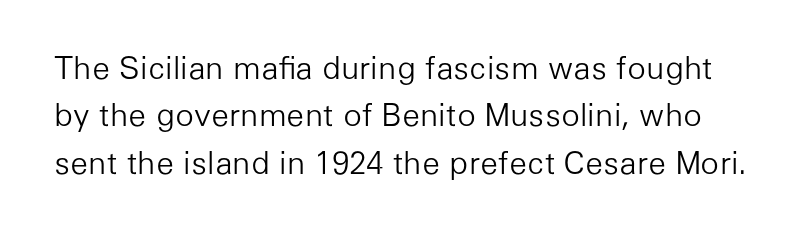
Q: Is the text bold? A: No.
Q: Is the text italic (slanted)? A: No, it is upright.
Q: Is the typeface a serif or a sans-serif typeface? A: Sans-serif.
Q: Is the text underlined? A: No.
Q: Is the spacing between letters normal or unusually wide? A: Normal.
Q: Is the spacing between lines tight, normal or loose? A: Normal.
Q: Width (condensed, normal, or wide)? A: Normal.
Q: Stroke contrast? A: Low.
Q: x-height? A: Medium.
Q: Monospaced? A: No.
